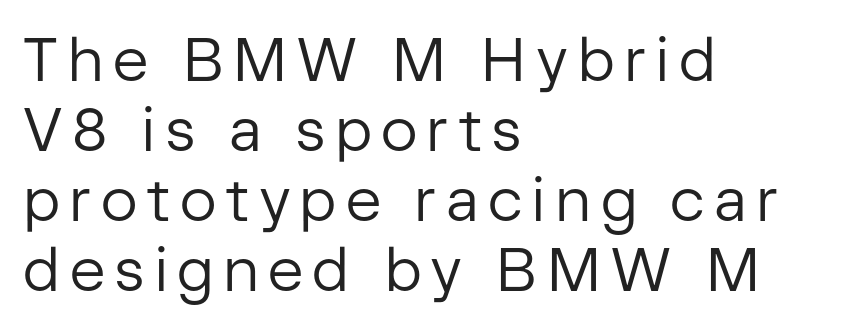
A typesetter would call this leading minimal, almost set solid. The passage is arranged the way most books set body copy — flush left. Posture: upright roman. The gap between lines stays unmarked. A light-to-regular cut is what we see here.
